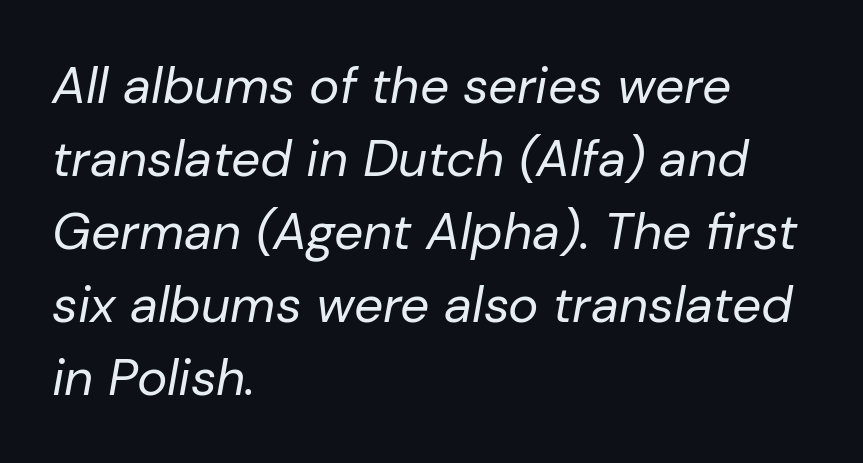
The rendering uses natural spacing where letterforms have individual widths. Casual observation: everything's shoved over to the left. The leading is moderate, giving the passage an even texture. The specimen reads as italic at a glance. Glance below the letters and you will spot only blank space. Here the glyphs are tracked normally, forming tight word shapes.
